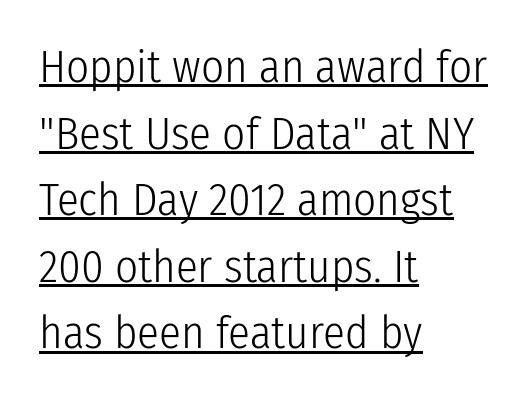
{"serif": "no", "italic": "no", "bold": "no", "weight": "light", "width": "condensed", "stroke_contrast": "low", "x_height": "medium", "monospaced": "no", "underline": "yes", "align": "left", "line_spacing": "normal", "line_spacing_ratio": 1.48, "letter_spacing": "normal", "letter_spacing_em": 0.0, "glyph_px": 45}
